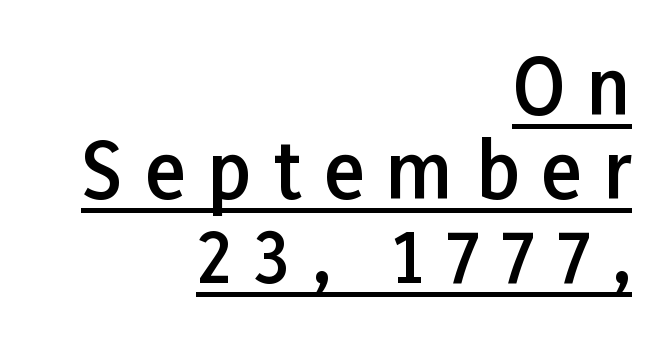
The image shows 75 px semibold sans-serif type, upright; set right-aligned, tight line spacing (1.12x), unusually wide letter spacing (+0.3 em), underlined; low stroke contrast and a medium x-height.
